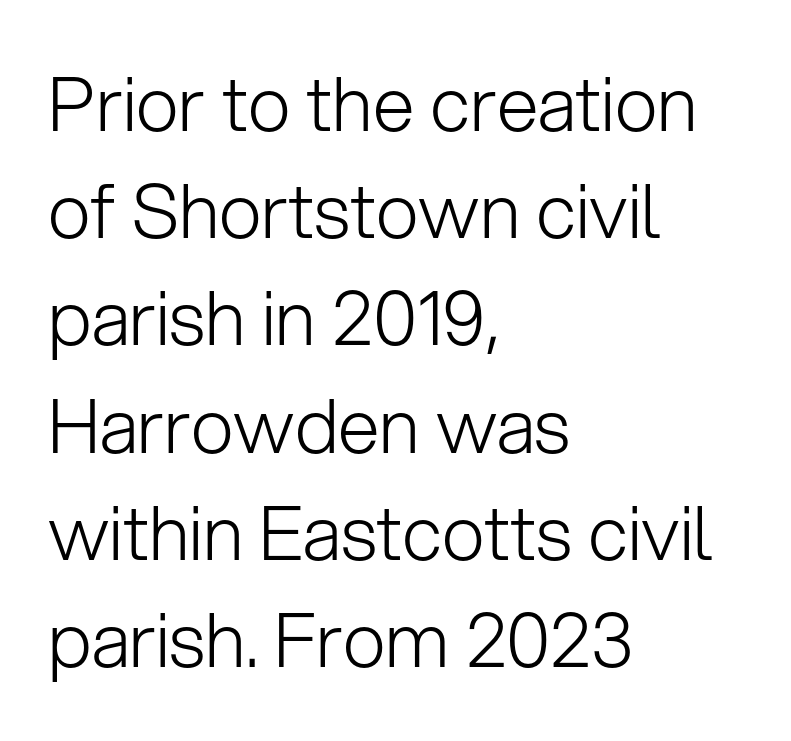
Here the designer chose a conventional face with non-uniform glyph widths. Leading: standard. Which margin do the lines hug? The left one — the right edge is uneven. Ascenders rise straight up at ninety degrees.
